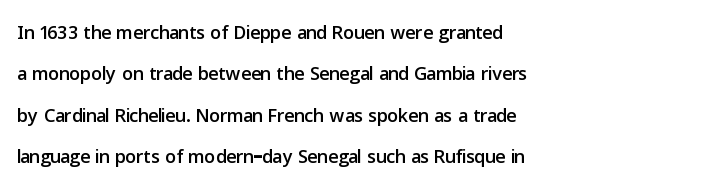
The image shows 27 px text type, upright; set left-aligned, normal line spacing (1.53x), normal letter spacing, not underlined.
